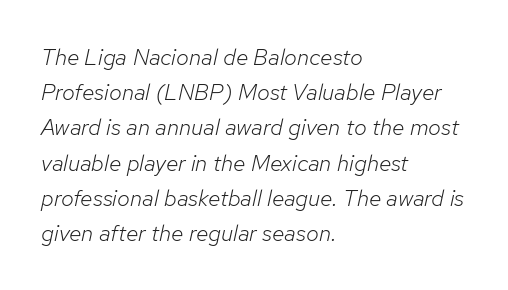
Stems here are at most as thick as an everyday book face. Evenly set lines give the paragraph a standard silhouette. The text block is weighted toward the left margin, trailing off unevenly rightward. The space beneath each line is pristine and unruled. The axis of the letterforms is tilted away from vertical.
